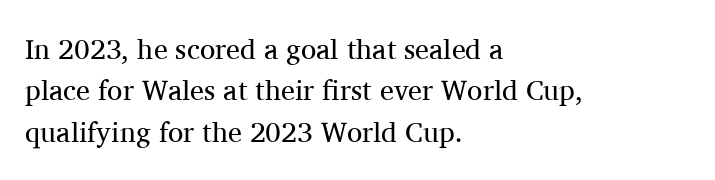
{"serif": "yes", "italic": "no", "bold": "no", "weight": "regular", "width": "normal", "stroke_contrast": "medium", "x_height": "medium", "monospaced": "no", "underline": "no", "align": "left", "line_spacing": "normal", "line_spacing_ratio": 1.48, "letter_spacing": "normal", "letter_spacing_em": 0.0, "glyph_px": 28}
